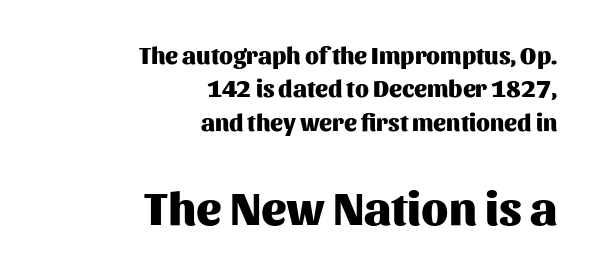
This rendering uses right alignment, leaving the left contour irregular. The specimen reads as upright at a glance. Does extra space separate the letters? No, they use regular spacing. Do the characters align in a grid? No, the font is proportional. The strip under each line holds only bare page.
